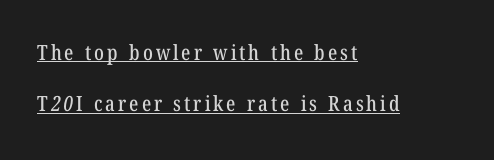
The image shows 21 px text type; set left-aligned, loose line spacing (2.45x), underlined.
